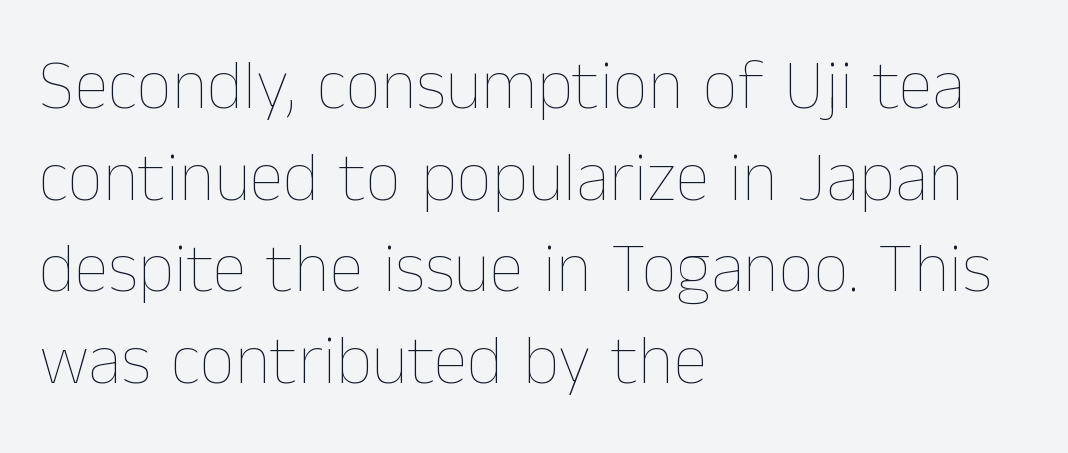
{"italic": "no", "bold": "no", "weight": "thin", "width": "normal", "stroke_contrast": "low", "x_height": "medium", "monospaced": "no", "underline": "no", "align": "left", "line_spacing": "normal", "line_spacing_ratio": 1.31, "letter_spacing": "normal", "letter_spacing_em": 0.0, "glyph_px": 70}
